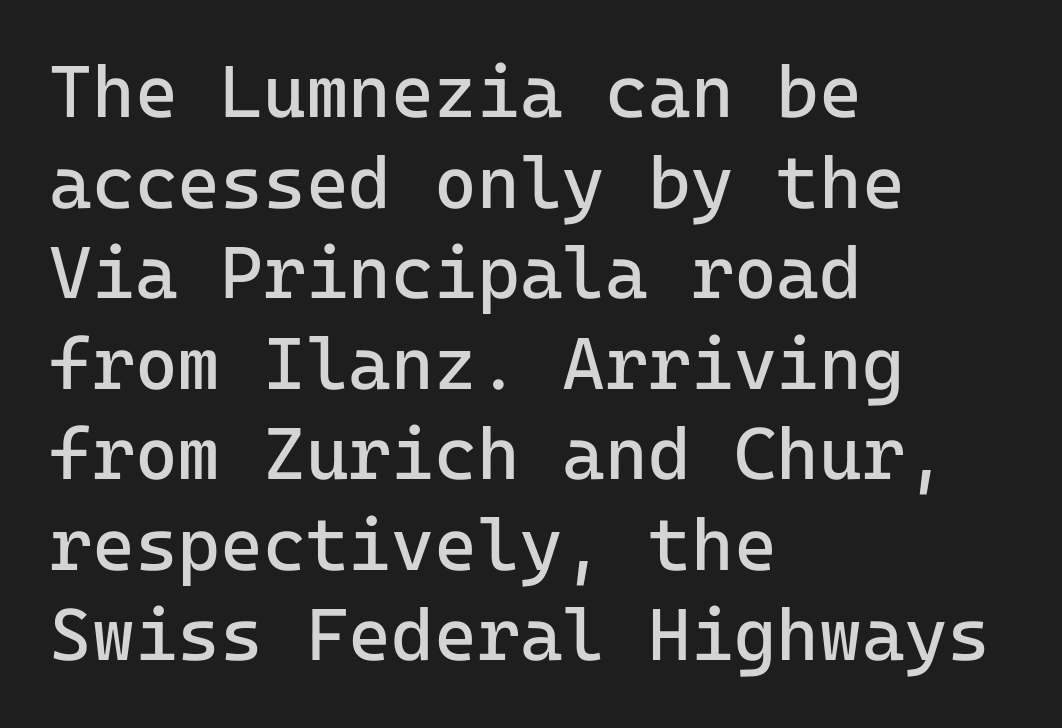
Q: Is the text bold? A: No.
Q: Is the text italic (slanted)? A: No, it is upright.
Q: Is the typeface a serif or a sans-serif typeface? A: Sans-serif.
Q: Is the text underlined? A: No.
Q: How is the paragraph aligned? A: Left-aligned.
Q: Is the spacing between letters normal or unusually wide? A: Normal.
Q: Width (condensed, normal, or wide)? A: Normal.
Q: Stroke contrast? A: Low.
Q: x-height? A: Medium.
Q: Monospaced? A: Yes.
